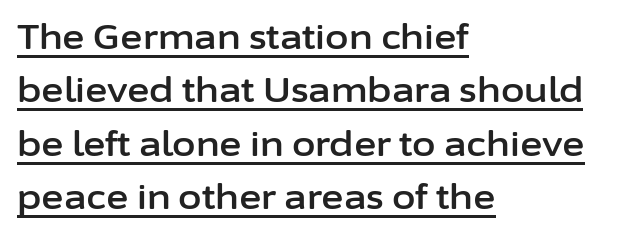
{"serif": "no", "italic": "no", "width": "normal", "stroke_contrast": "low", "x_height": "medium", "monospaced": "no", "underline": "yes", "align": "left", "line_spacing": "normal", "line_spacing_ratio": 1.57, "letter_spacing": "normal", "letter_spacing_em": 0.0, "glyph_px": 34}
